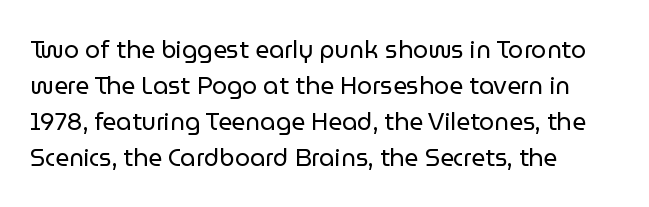
Q: Is the text bold? A: No.
Q: Is the text italic (slanted)? A: No, it is upright.
Q: Is the text underlined? A: No.
Q: How is the paragraph aligned? A: Left-aligned.
Q: Is the spacing between letters normal or unusually wide? A: Normal.
Q: Is the spacing between lines tight, normal or loose? A: Normal.
